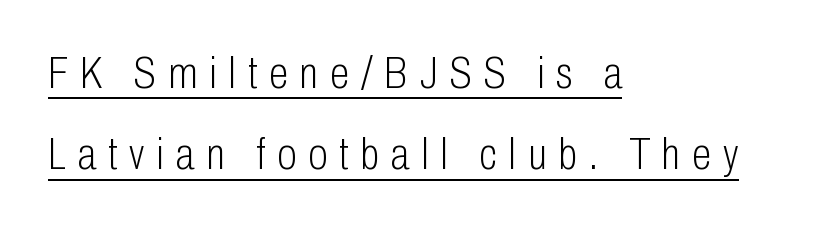
Is the type heavy? It reads as light-to-regular instead. This rendering uses left alignment, leaving the right contour irregular. The type family on display is of the sans-serif kind. A typesetter would call this proportional, since set widths differ per character.
